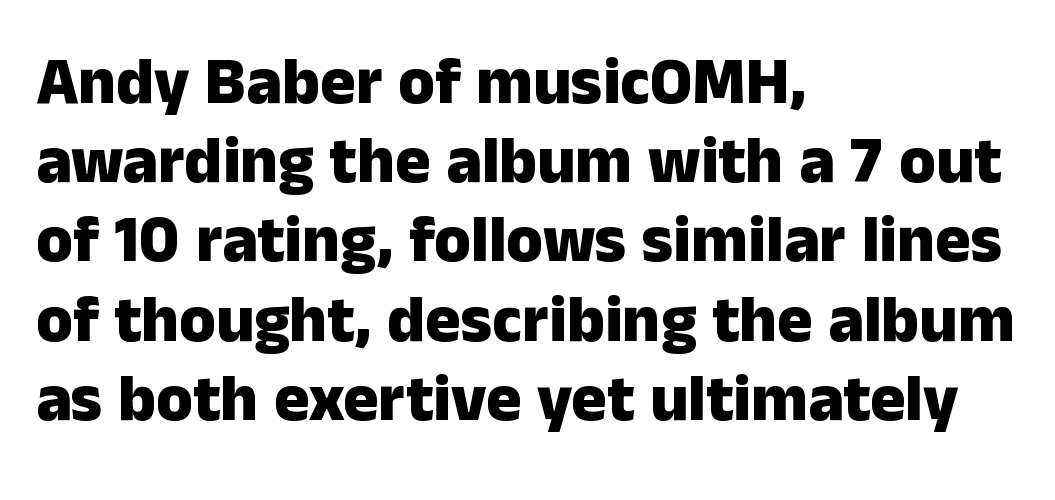
{"serif": "no", "italic": "no", "bold": "yes", "weight": "heavy", "width": "normal", "stroke_contrast": "low", "x_height": "medium", "monospaced": "no", "underline": "no", "align": "left", "line_spacing_ratio": 1.2, "letter_spacing": "normal", "letter_spacing_em": 0.0, "glyph_px": 66}
